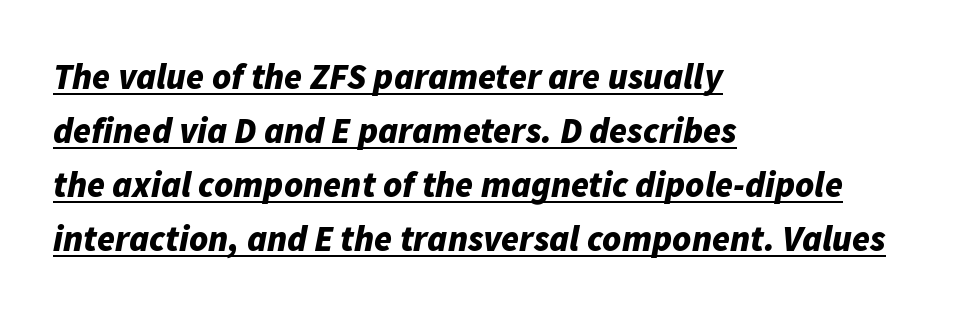
{"italic": "yes", "lean": "right", "slant_degrees": 11, "bold": "yes", "weight": "bold", "width": "normal", "stroke_contrast": "low", "x_height": "medium", "monospaced": "no", "underline": "yes", "align": "left", "line_spacing": "normal", "line_spacing_ratio": 1.5, "letter_spacing": "normal", "letter_spacing_em": 0.0, "glyph_px": 36}
